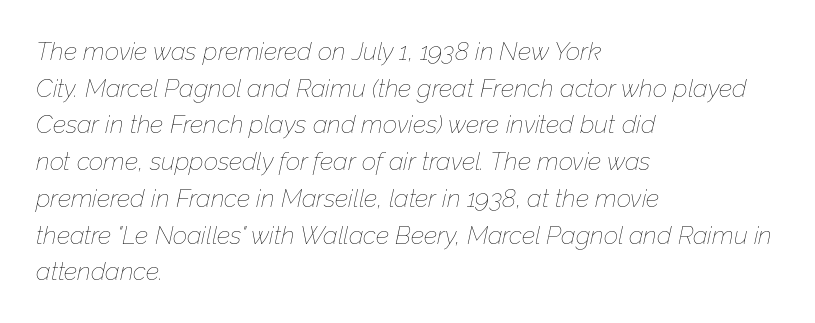
Words appear dense and cohesive because spacing is normal. The ragged edge is on the right, which tells us the setting is flush left. If you drew a line through each stem, it would be angled. A light-to-regular cut is what we see here.
